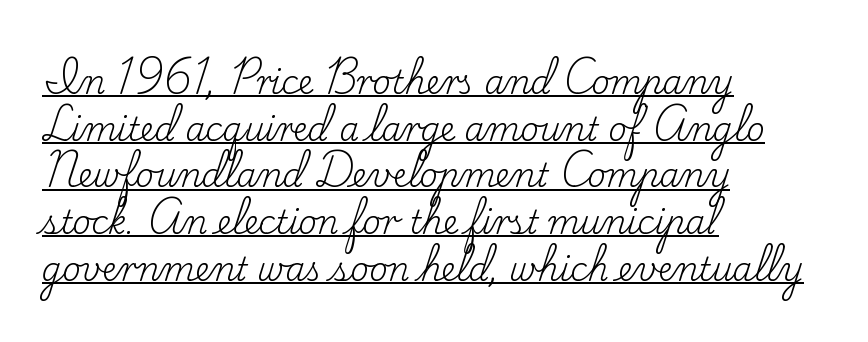
Q: Is the text bold? A: No.
Q: Is the text italic (slanted)? A: Yes.
Q: Is the typeface a serif or a sans-serif typeface? A: Serif.
Q: Is the text underlined? A: Yes.
Q: How is the paragraph aligned? A: Left-aligned.
Q: Is the spacing between letters normal or unusually wide? A: Normal.
Q: Is the spacing between lines tight, normal or loose? A: Normal.
Q: Width (condensed, normal, or wide)? A: Normal.
Q: Stroke contrast? A: Low.
Q: x-height? A: Small.
Q: Monospaced? A: No.
